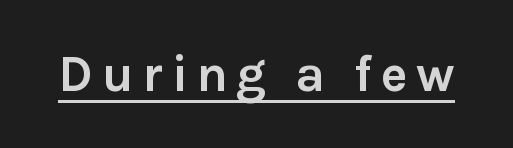
{"serif": "no", "italic": "no", "bold": "yes", "weight": "semibold", "width": "normal", "stroke_contrast": "low", "x_height": "medium", "monospaced": "no", "underline": "yes", "glyph_px": 51}
